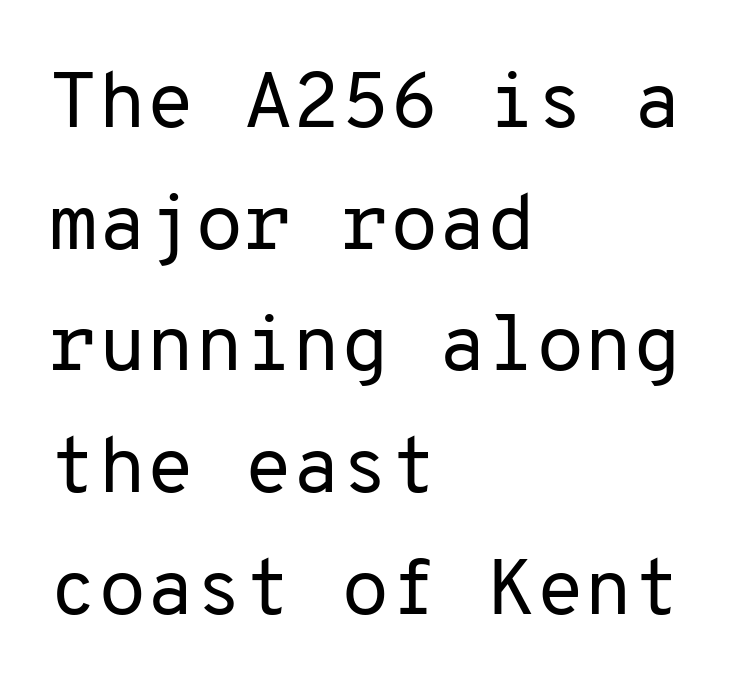
Quick note: interline space is typical. Line starts are locked; line ends wander. The characters are drawn with everyday or finer stroke widths. Think of a typewriter: that constant character pitch is what you see here.
